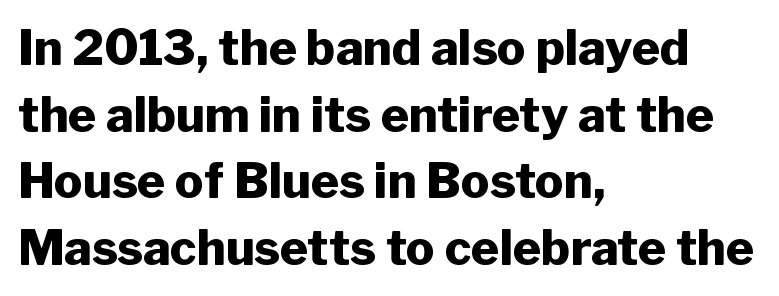
Q: Is the text bold? A: Yes.
Q: Is the text italic (slanted)? A: No, it is upright.
Q: Is the typeface a serif or a sans-serif typeface? A: Sans-serif.
Q: Is the text underlined? A: No.
Q: How is the paragraph aligned? A: Left-aligned.
Q: Is the spacing between letters normal or unusually wide? A: Normal.
Q: Is the spacing between lines tight, normal or loose? A: Normal.
Q: Width (condensed, normal, or wide)? A: Normal.
Q: Stroke contrast? A: Low.
Q: x-height? A: Medium.
Q: Monospaced? A: No.
